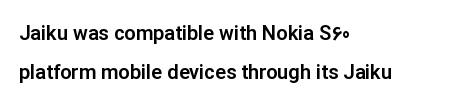
The image shows 20 px text type, upright; set left-aligned, loose line spacing (1.97x), normal letter spacing, not underlined.
